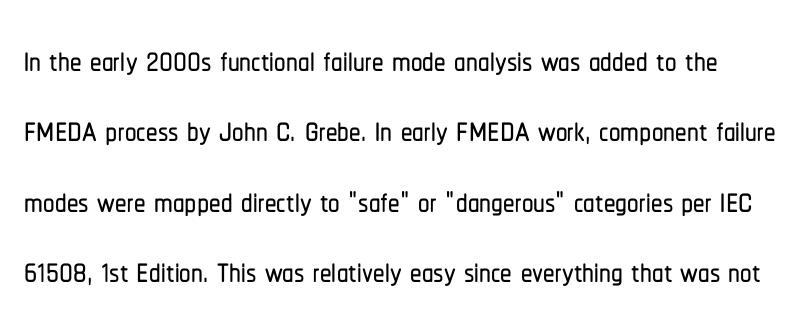
This sample uses plain, unmodified letter spacing. Do the letters lean? They stand straight. Line spacing here is normal. Note: no serifs on the glyphs.
